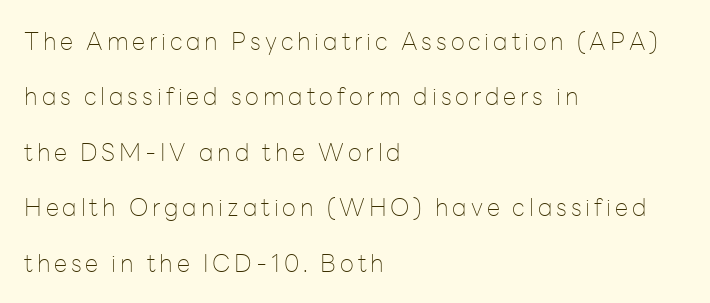
Nothing heavy about these letters — not bold at all. Each row of text sits above clean, open space. Leading is clearly above the norm, producing a sparse column. Does the lettering tilt? It doesn't — this is upright. The rag falls on the right side of this text block.
